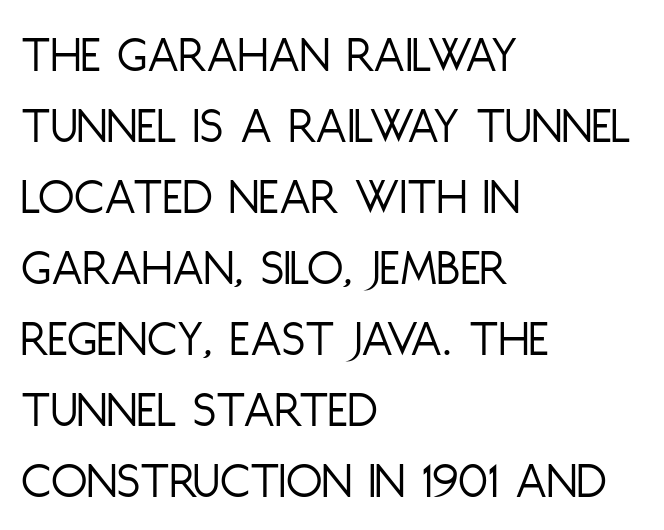
Q: Is the text bold? A: No.
Q: Is the text italic (slanted)? A: No, it is upright.
Q: Is the typeface a serif or a sans-serif typeface? A: Sans-serif.
Q: Is the text underlined? A: No.
Q: How is the paragraph aligned? A: Left-aligned.
Q: Is the spacing between letters normal or unusually wide? A: Normal.
Q: Is the spacing between lines tight, normal or loose? A: Normal.
Q: Width (condensed, normal, or wide)? A: Condensed.
Q: Stroke contrast? A: Low.
Q: x-height? A: Large.
Q: Monospaced? A: No.
